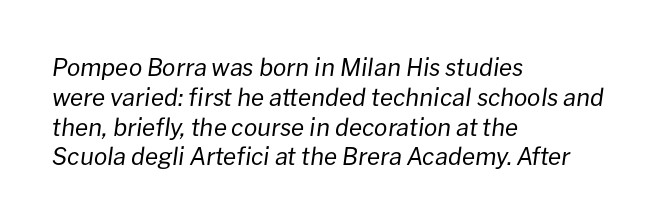
The image shows 24 px text type, italic (leaning right); set left-aligned, line spacing 1.24x, normal letter spacing, not underlined.
